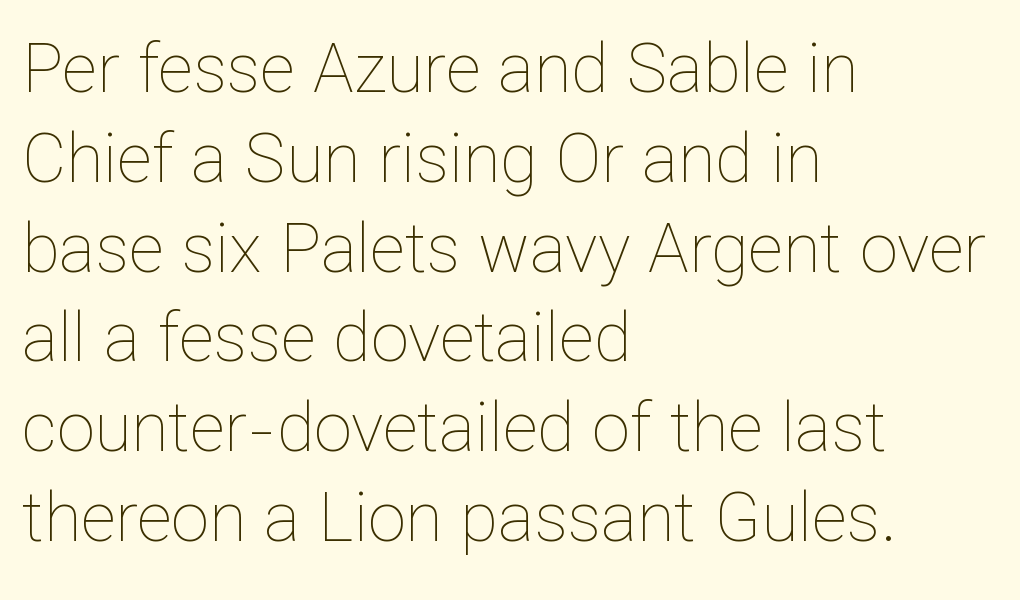
The space between consecutive lines is moderate. Varying glyph widths throughout — classic text-font behaviour. This sample uses plain, unmodified letter spacing. The font's upright variant was chosen for this text.
